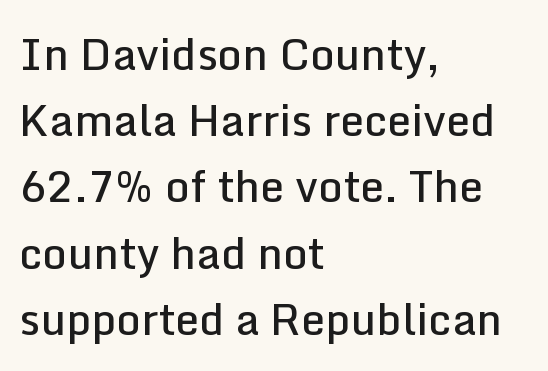
{"serif": "no", "italic": "no", "bold": "semi", "weight": "semibold", "width": "normal", "stroke_contrast": "low", "x_height": "medium", "monospaced": "no", "underline": "no", "align": "left", "line_spacing": "normal", "line_spacing_ratio": 1.54, "letter_spacing": "normal", "letter_spacing_em": 0.0, "glyph_px": 43}
